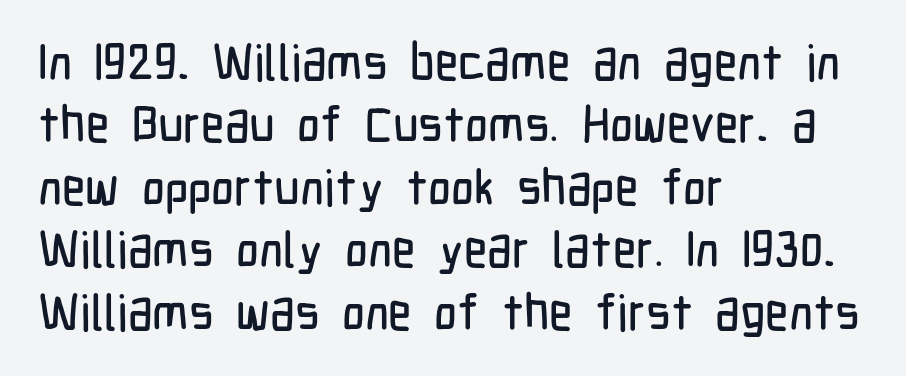
{"serif": "no", "italic": "no", "width": "condensed", "stroke_contrast": "low", "x_height": "medium", "monospaced": "no", "underline": "no", "align": "left", "line_spacing": "normal", "line_spacing_ratio": 1.25, "letter_spacing": "normal", "letter_spacing_em": 0.0, "glyph_px": 50}
